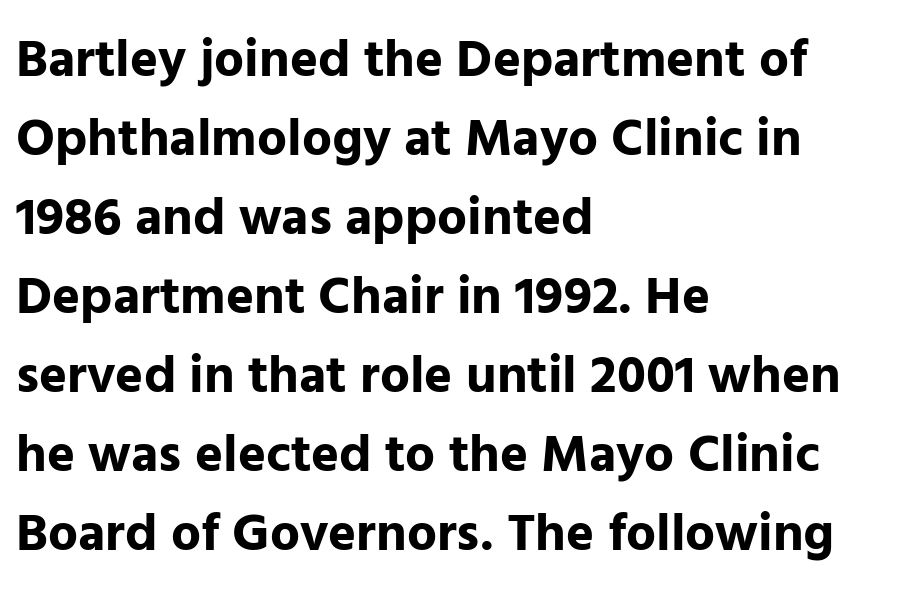
The image shows 53 px bold sans-serif type, upright; set left-aligned, normal line spacing (1.49x), normal letter spacing, not underlined; low stroke contrast and a medium x-height.
